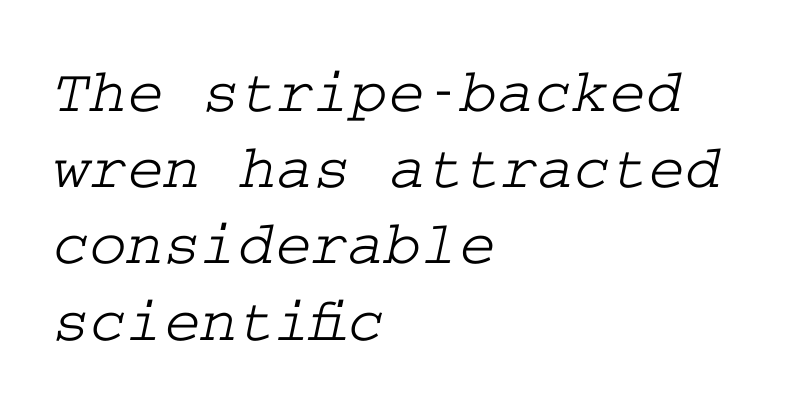
The setting favours the left margin, as ordinary paragraphs usually do. Small tapered or slab feet sit at the stroke ends, so this counts as serif. The type is set solid horizontally, with unmodified tracking. Bare-footed words on every line.
